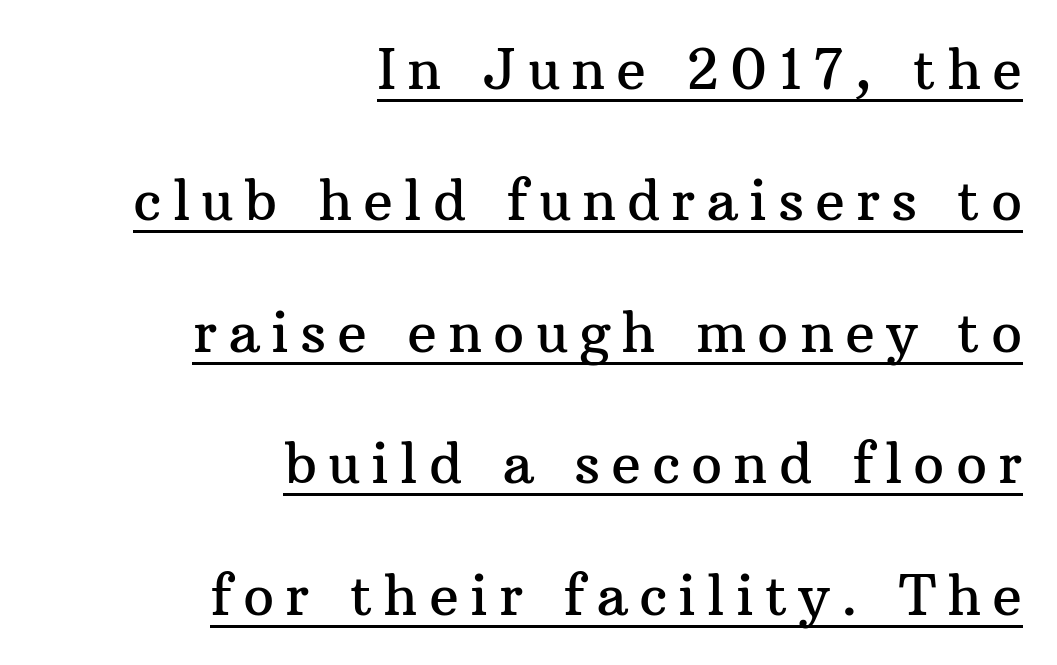
Q: Is the text italic (slanted)? A: No, it is upright.
Q: Is the typeface a serif or a sans-serif typeface? A: Serif.
Q: Is the text underlined? A: Yes.
Q: How is the paragraph aligned? A: Right-aligned.
Q: Is the spacing between letters normal or unusually wide? A: Unusually wide.
Q: Is the spacing between lines tight, normal or loose? A: Loose.
Q: Width (condensed, normal, or wide)? A: Normal.
Q: Stroke contrast? A: Medium.
Q: x-height? A: Medium.
Q: Monospaced? A: No.
